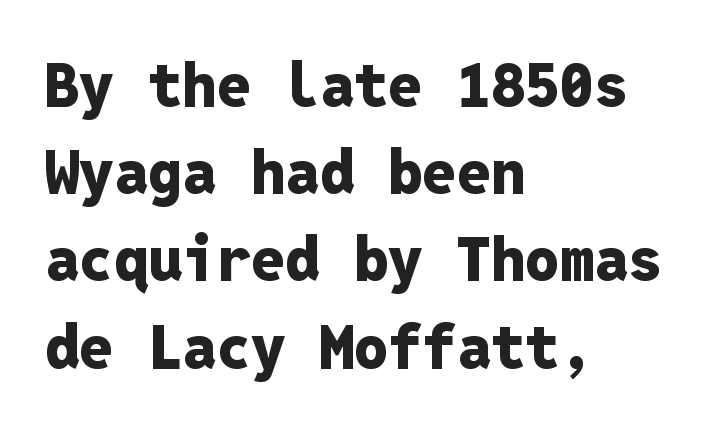
{"serif": "no", "italic": "no", "bold": "yes", "weight": "heavy", "width": "normal", "stroke_contrast": "low", "x_height": "medium", "monospaced": "yes", "underline": "no", "align": "left", "line_spacing": "normal", "line_spacing_ratio": 1.43, "letter_spacing": "normal", "letter_spacing_em": 0.0, "glyph_px": 61}
